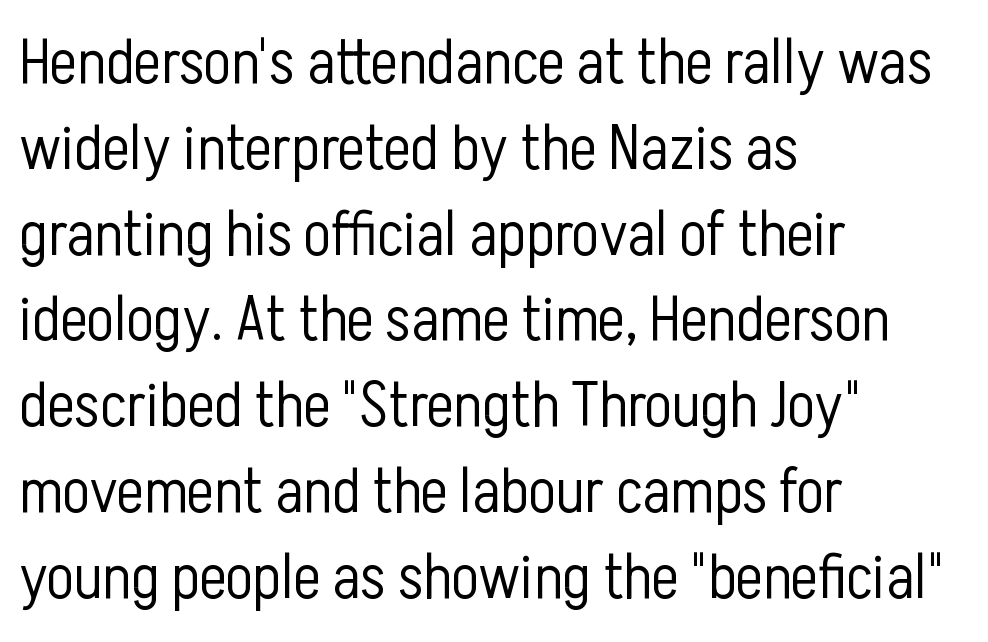
Q: Is the text bold? A: No.
Q: Is the text italic (slanted)? A: No, it is upright.
Q: Is the typeface a serif or a sans-serif typeface? A: Sans-serif.
Q: Is the text underlined? A: No.
Q: How is the paragraph aligned? A: Left-aligned.
Q: Is the spacing between letters normal or unusually wide? A: Normal.
Q: Is the spacing between lines tight, normal or loose? A: Normal.
Q: Width (condensed, normal, or wide)? A: Condensed.
Q: Stroke contrast? A: Low.
Q: x-height? A: Medium.
Q: Monospaced? A: No.
